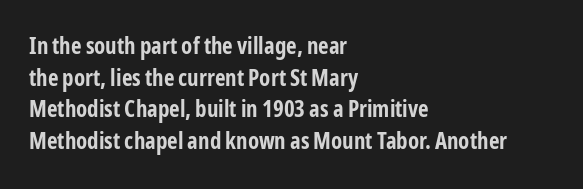
The image shows 23 px bold type, upright; set left-aligned, normal line spacing (1.37x), normal letter spacing, not underlined.
